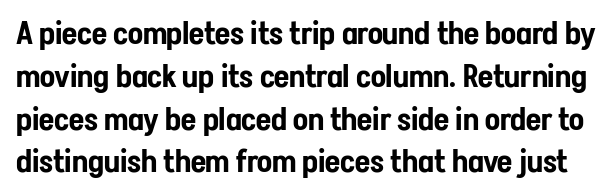
The image shows 31 px condensed sans-serif type, upright; set normal line spacing (1.38x), normal letter spacing, not underlined; low stroke contrast and a medium x-height.
